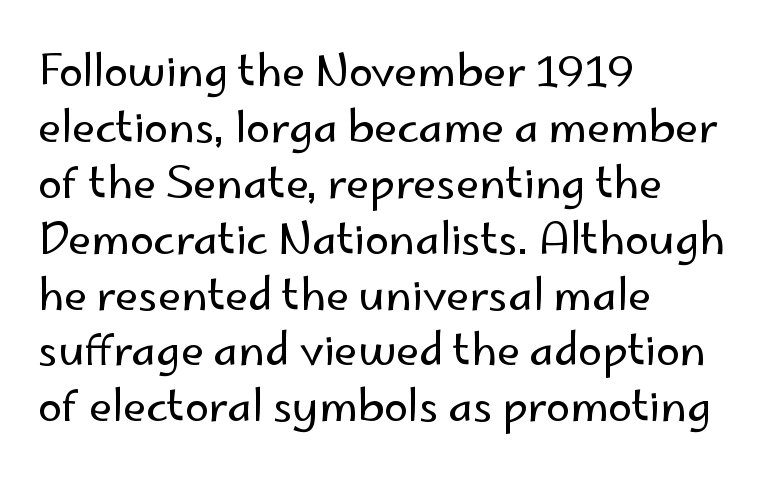
{"serif": "no", "italic": "no", "bold": "no", "weight": "regular", "width": "normal", "stroke_contrast": "low", "x_height": "small", "monospaced": "no", "underline": "no", "align": "left", "line_spacing": "normal", "line_spacing_ratio": 1.3, "letter_spacing": "normal", "letter_spacing_em": 0.0, "glyph_px": 43}
